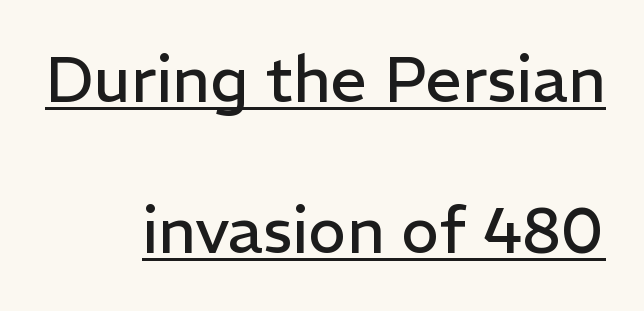
{"serif": "no", "italic": "no", "bold": "no", "weight": "regular", "width": "normal", "stroke_contrast": "low", "x_height": "medium", "monospaced": "no", "underline": "yes", "align": "right", "line_spacing": "loose", "line_spacing_ratio": 2.36, "letter_spacing": "normal", "letter_spacing_em": 0.0, "glyph_px": 64}
